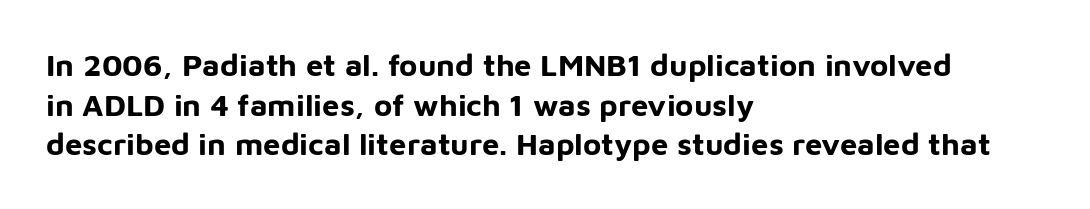
The image shows 31 px bold sans-serif type, upright; set left-aligned, normal line spacing (1.28x), normal letter spacing, not underlined; low stroke contrast and a medium x-height.
